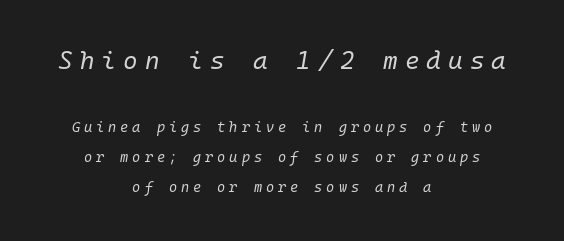
The image shows 25 px text type, italic (leaning right); set centered, loose line spacing (2.15x), unusually wide letter spacing (+0.28 em), not underlined; the first (top) block is 1.79x larger.
